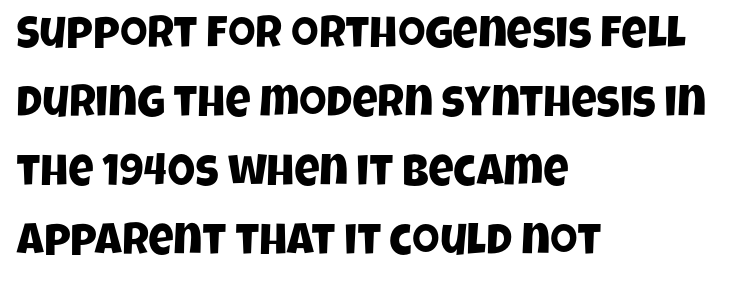
Reading down the column, the eye jumps a familiar distance to each next line. Between one letter and the next there's only the usual sliver of space. Do the characters align in a grid? No, the font is proportional. Line starts are locked; line ends wander.
